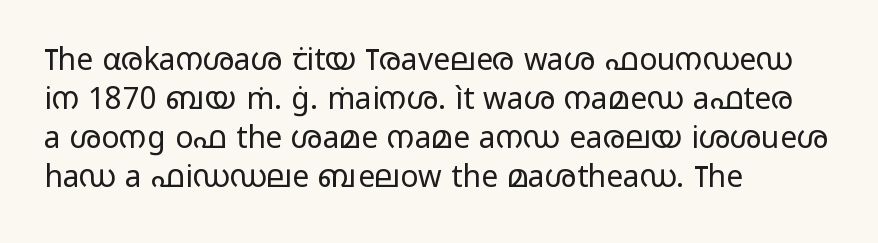
The image shows 30 px regular-weight, wide sans-serif type, upright; set left-aligned, normal line spacing (1.3x), normal letter spacing, not underlined; low stroke contrast and a medium x-height.
